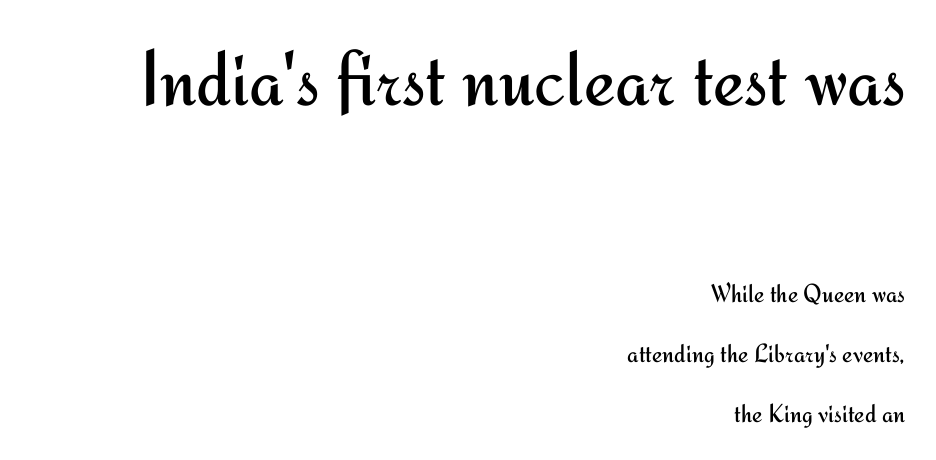
Q: Is the text bold? A: No.
Q: Is the text italic (slanted)? A: No, it is upright.
Q: Is the typeface a serif or a sans-serif typeface? A: Sans-serif.
Q: Is the text underlined? A: No.
Q: How is the paragraph aligned? A: Right-aligned.
Q: Is the spacing between letters normal or unusually wide? A: Normal.
Q: Is the spacing between lines tight, normal or loose? A: Loose.
Q: Which block of text is set in a larger size, the first (top) or the second (bottom)? A: The first (top) one.
Q: Width (condensed, normal, or wide)? A: Normal.
Q: Stroke contrast? A: Medium.
Q: x-height? A: Small.
Q: Monospaced? A: No.
